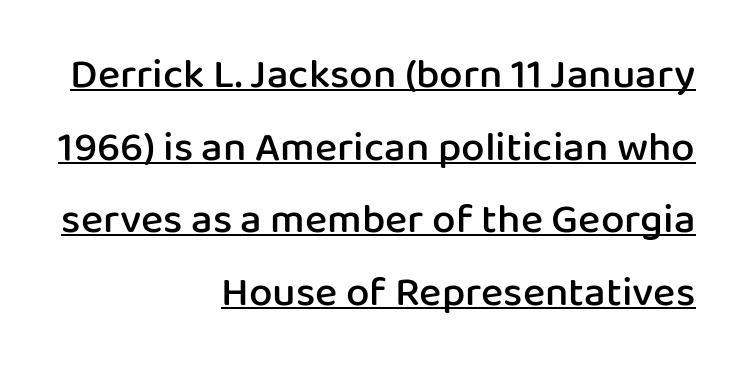
The image shows 42 px semibold sans-serif type, upright; set right-aligned, line spacing 1.73x, normal letter spacing, underlined; low stroke contrast and a medium x-height.
